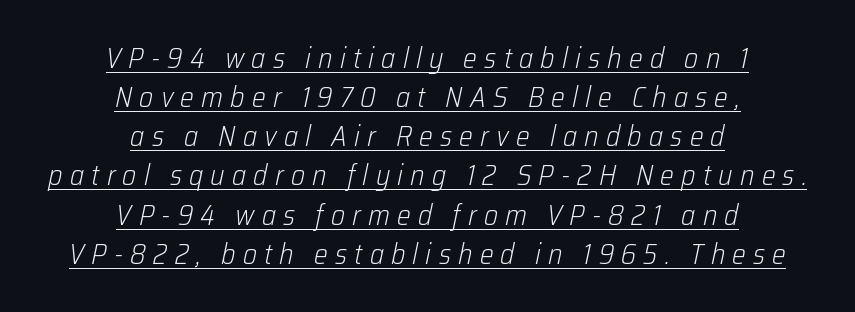
Q: Is the text bold? A: No.
Q: Is the text italic (slanted)? A: Yes, it leans right by about 12 degrees.
Q: Is the text underlined? A: Yes.
Q: How is the paragraph aligned? A: Centered.
Q: Is the spacing between letters normal or unusually wide? A: Unusually wide.
Q: Is the spacing between lines tight, normal or loose? A: Normal.
Q: Width (condensed, normal, or wide)? A: Condensed.
Q: Stroke contrast? A: Low.
Q: x-height? A: Medium.
Q: Monospaced? A: No.
